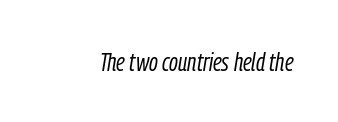
{"italic": "yes", "lean": "right", "slant_degrees": 9, "bold": "no", "underline": "no", "letter_spacing": "normal", "letter_spacing_em": 0.0, "glyph_px": 26}
